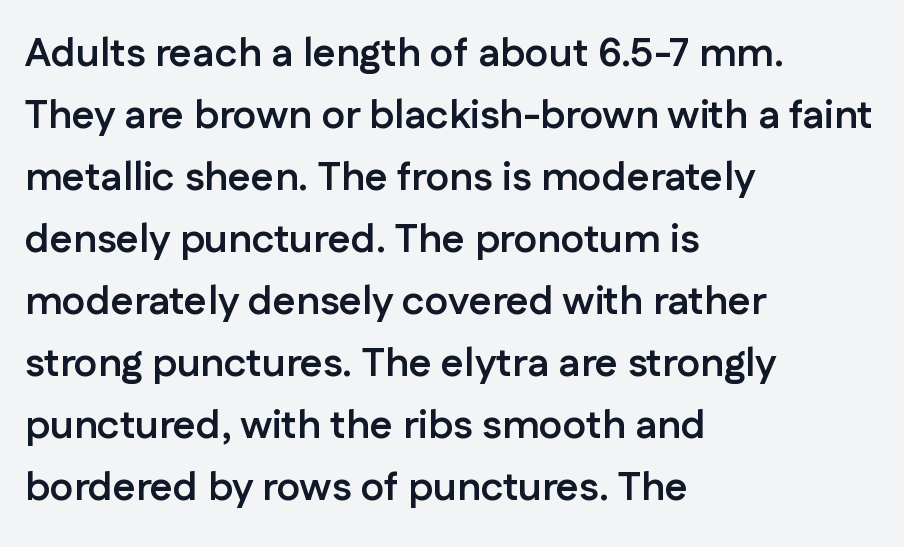
{"serif": "no", "italic": "no", "bold": "yes", "weight": "semibold", "width": "normal", "stroke_contrast": "low", "x_height": "medium", "monospaced": "no", "underline": "no", "align": "left", "line_spacing": "normal", "line_spacing_ratio": 1.55, "letter_spacing": "normal", "letter_spacing_em": 0.0, "glyph_px": 40}
